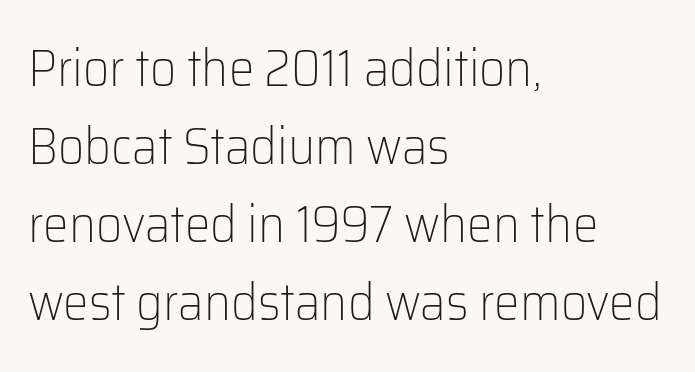
Q: Is the text bold? A: No.
Q: Is the text italic (slanted)? A: No, it is upright.
Q: Is the typeface a serif or a sans-serif typeface? A: Sans-serif.
Q: Is the text underlined? A: No.
Q: How is the paragraph aligned? A: Left-aligned.
Q: Is the spacing between letters normal or unusually wide? A: Normal.
Q: Is the spacing between lines tight, normal or loose? A: Normal.
Q: Width (condensed, normal, or wide)? A: Normal.
Q: Stroke contrast? A: Low.
Q: x-height? A: Medium.
Q: Monospaced? A: No.
